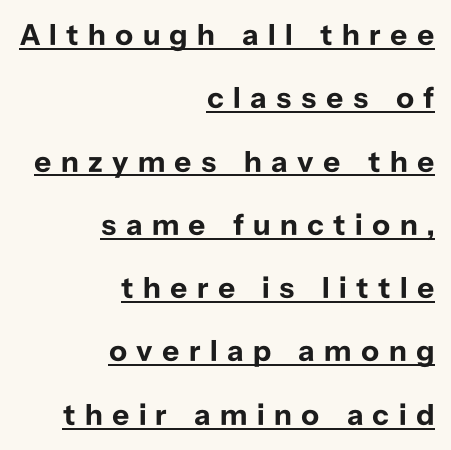
Every row of glyphs terminates at an identical x-position on the right. No italicization has been applied; the sample stays upright. Spacing between characters has been opened up far beyond the box default. Looks like regular typesetting: each glyph gets only the width it needs. Notice how thick the strokes are: this is what a full bold looks like.
